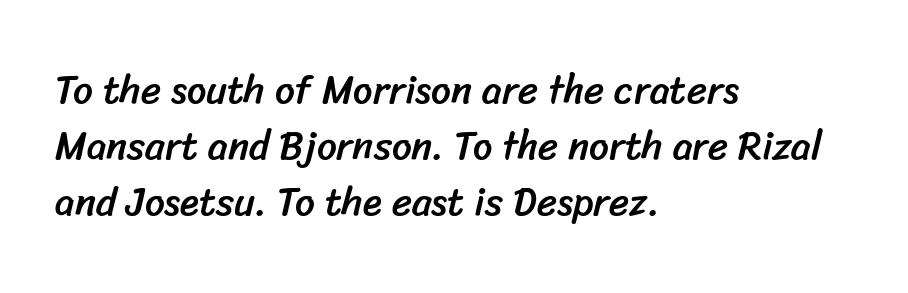
The image shows 39 px sans-serif type; set left-aligned, normal line spacing (1.44x), normal letter spacing, not underlined; low stroke contrast and a medium x-height.
